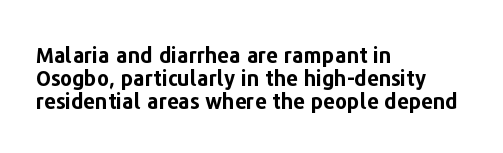
Do the letters lean? They stand straight. Students, note that the glyphs here touch the page at normal intervals. The text block is weighted toward the left margin, trailing off unevenly rightward. The baseline area is clear. On the weight axis this lands at bold, roughly 700. If you measured baseline to baseline, you'd find a short distance.
